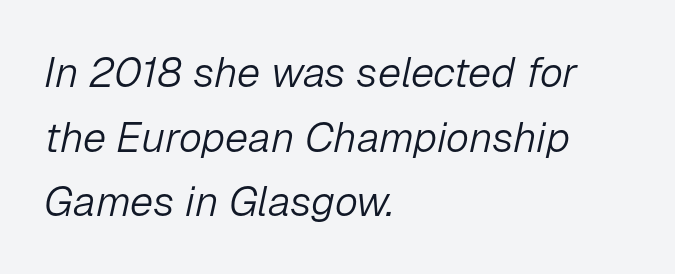
The image shows 42 px light type, italic (leaning right); set left-aligned, normal line spacing (1.54x), normal letter spacing, not underlined; low stroke contrast and a medium x-height.
